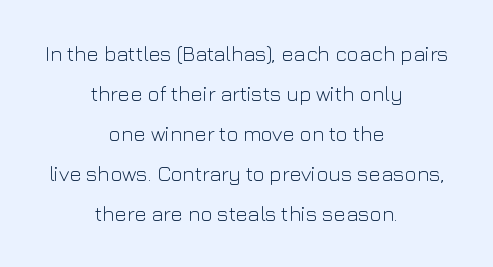
Unlike italic type, these characters show no tilt at all. Compared with a typical body face, this is equally light or lighter still. The line texture is even and compact thanks to regular tracking. Reading down the column, the eye jumps a long way to each next line. Reading down the block, each line starts at a different indent, mirrored at its end.
